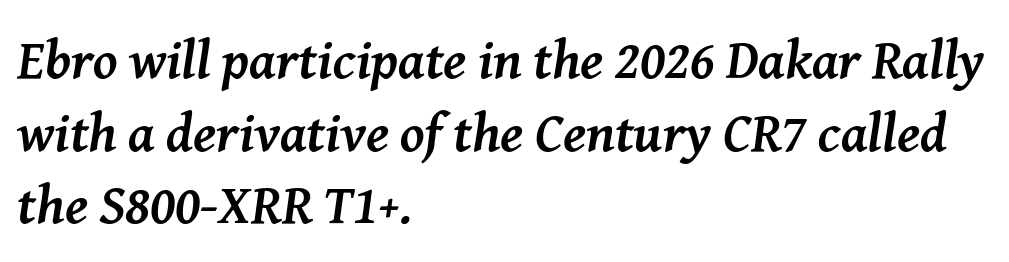
The image shows 55 px semibold serif type, italic (leaning right); set left-aligned, normal line spacing (1.32x), normal letter spacing, not underlined; medium stroke contrast and a medium x-height.
